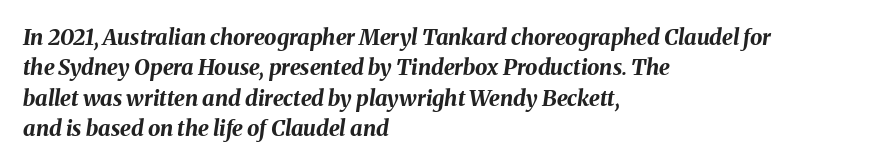
{"italic": "yes", "lean": "right", "slant_degrees": 8, "bold": "yes", "underline": "no", "align": "left", "line_spacing": "normal", "line_spacing_ratio": 1.38, "letter_spacing": "normal", "letter_spacing_em": 0.0, "glyph_px": 22}
